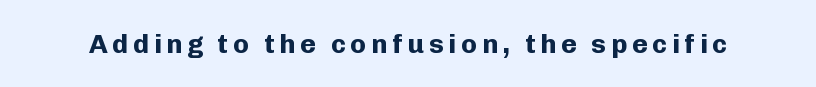
The image shows 27 px bold type, upright; set not underlined.
